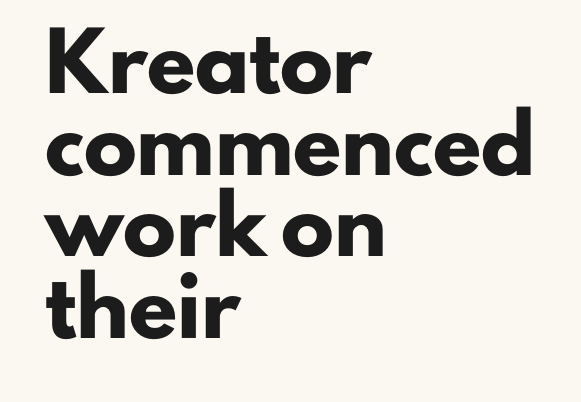
{"serif": "no", "italic": "no", "bold": "yes", "weight": "heavy", "width": "normal", "stroke_contrast": "low", "x_height": "small", "monospaced": "no", "underline": "no", "align": "left", "line_spacing": "normal", "line_spacing_ratio": 1.54, "letter_spacing": "normal", "letter_spacing_em": 0.0, "glyph_px": 53}
